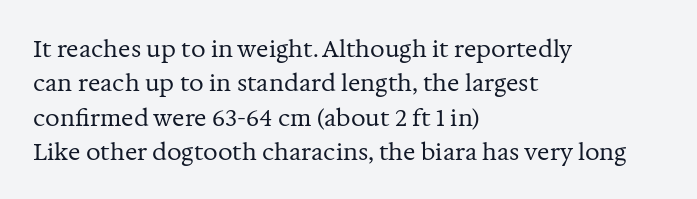
The image shows 23 px text type, upright; set left-aligned, normal line spacing (1.49x), normal letter spacing, not underlined.
